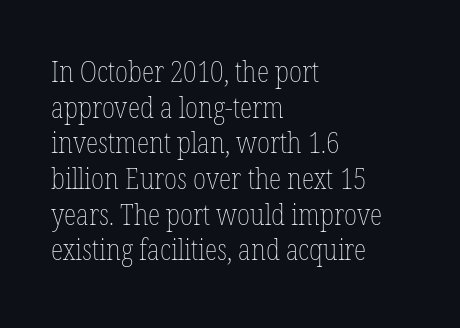
{"italic": "no", "bold": "no", "weight": "thin", "width": "condensed", "stroke_contrast": "low", "x_height": "medium", "monospaced": "no", "underline": "no", "align": "left", "line_spacing_ratio": 1.23, "letter_spacing": "normal", "letter_spacing_em": 0.0, "glyph_px": 29}
